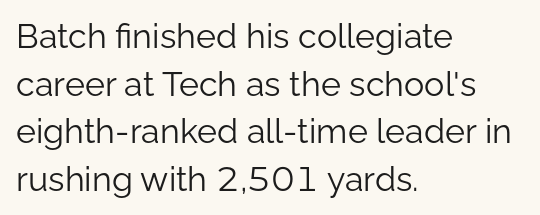
Q: Is the text bold? A: No.
Q: Is the text italic (slanted)? A: No, it is upright.
Q: Is the typeface a serif or a sans-serif typeface? A: Sans-serif.
Q: Is the text underlined? A: No.
Q: How is the paragraph aligned? A: Left-aligned.
Q: Is the spacing between letters normal or unusually wide? A: Normal.
Q: Is the spacing between lines tight, normal or loose? A: Normal.
Q: Width (condensed, normal, or wide)? A: Normal.
Q: Stroke contrast? A: Low.
Q: x-height? A: Medium.
Q: Monospaced? A: No.
